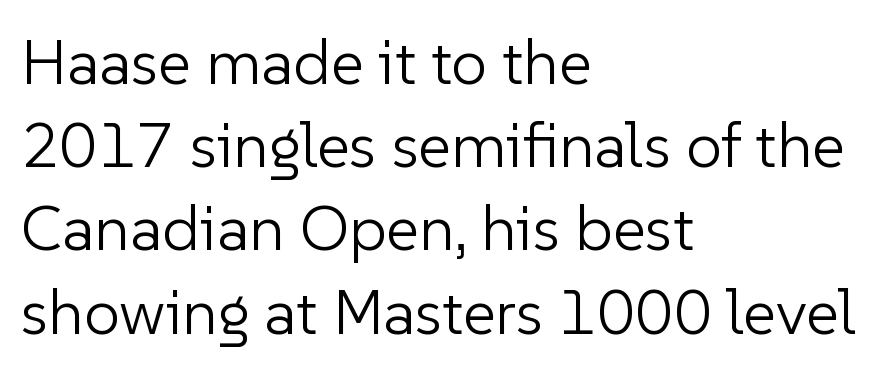
The image shows 64 px light sans-serif type, upright; set left-aligned, normal line spacing (1.3x), normal letter spacing, not underlined; low stroke contrast and a medium x-height.
